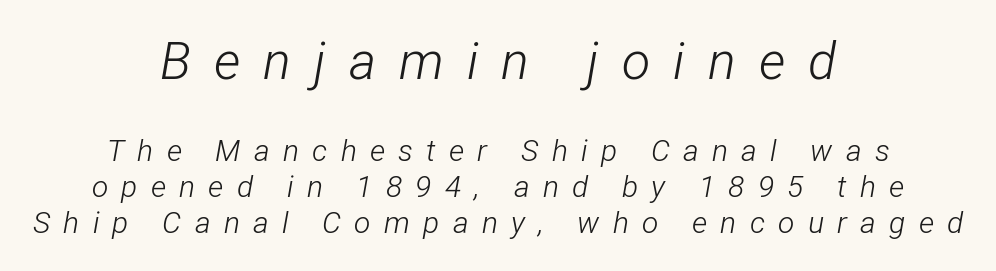
The image shows 52 px light, condensed type, italic (leaning right); set centered, line spacing 1.19x, unusually wide letter spacing (+0.44 em), not underlined; the first (top) block is 1.73x larger; low stroke contrast and a medium x-height.
